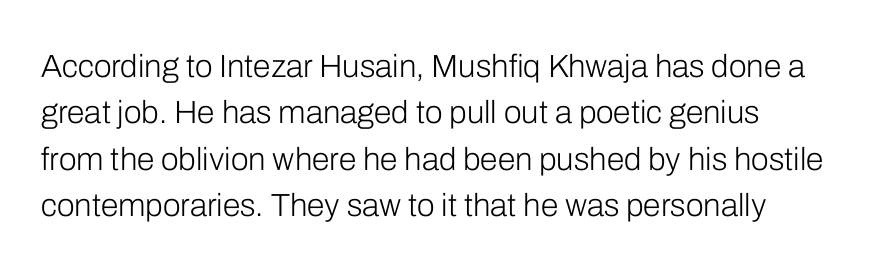
The image shows 32 px light sans-serif type, upright; set left-aligned, normal line spacing (1.45x), normal letter spacing, not underlined; low stroke contrast and a medium x-height.
